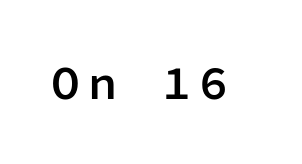
{"serif": "no", "italic": "no", "bold": "semi", "weight": "semibold", "width": "normal", "stroke_contrast": "low", "x_height": "medium", "monospaced": "yes", "underline": "no", "glyph_px": 48}
